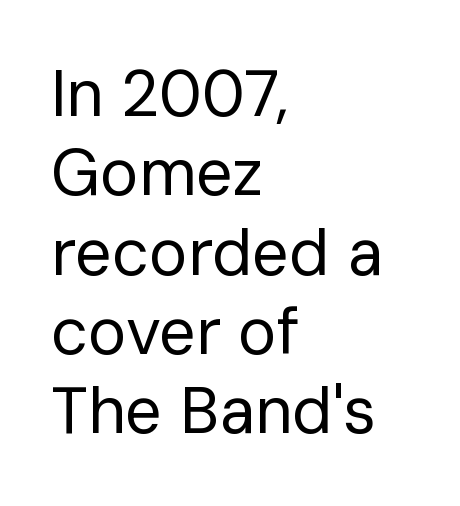
Q: Is the text bold? A: No.
Q: Is the text italic (slanted)? A: No, it is upright.
Q: Is the typeface a serif or a sans-serif typeface? A: Sans-serif.
Q: Is the text underlined? A: No.
Q: How is the paragraph aligned? A: Left-aligned.
Q: Is the spacing between letters normal or unusually wide? A: Normal.
Q: Width (condensed, normal, or wide)? A: Normal.
Q: Stroke contrast? A: Low.
Q: x-height? A: Medium.
Q: Monospaced? A: No.
